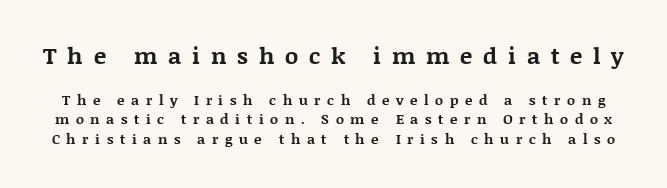
Q: Is the text bold? A: Yes.
Q: Is the text italic (slanted)? A: No, it is upright.
Q: Is the text underlined? A: No.
Q: Is the spacing between letters normal or unusually wide? A: Unusually wide.
Q: Is the spacing between lines tight, normal or loose? A: Normal.
Q: Which block of text is set in a larger size, the first (top) or the second (bottom)? A: The first (top) one.
